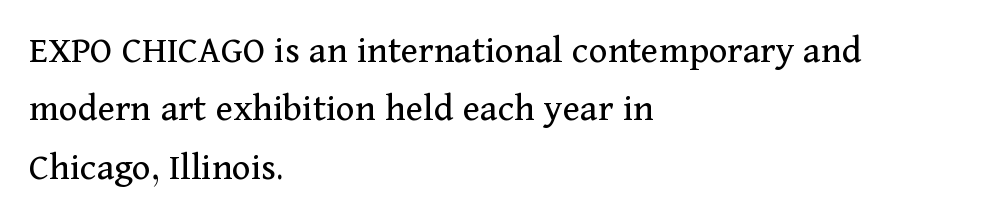
{"serif": "yes", "italic": "no", "bold": "no", "weight": "regular", "width": "normal", "stroke_contrast": "medium", "x_height": "medium", "monospaced": "no", "underline": "no", "align": "left", "line_spacing": "normal", "line_spacing_ratio": 1.46, "letter_spacing": "normal", "letter_spacing_em": 0.0, "glyph_px": 40}
